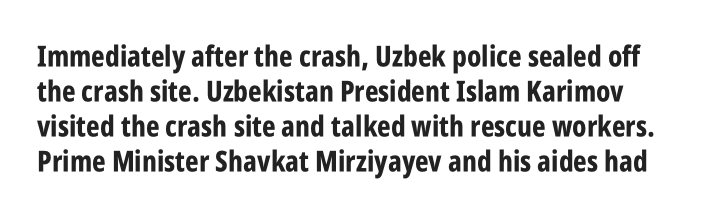
{"serif": "no", "italic": "no", "bold": "yes", "weight": "bold", "width": "condensed", "stroke_contrast": "low", "x_height": "large", "monospaced": "no", "underline": "no", "line_spacing_ratio": 1.21, "letter_spacing": "normal", "letter_spacing_em": 0.0, "glyph_px": 29}
